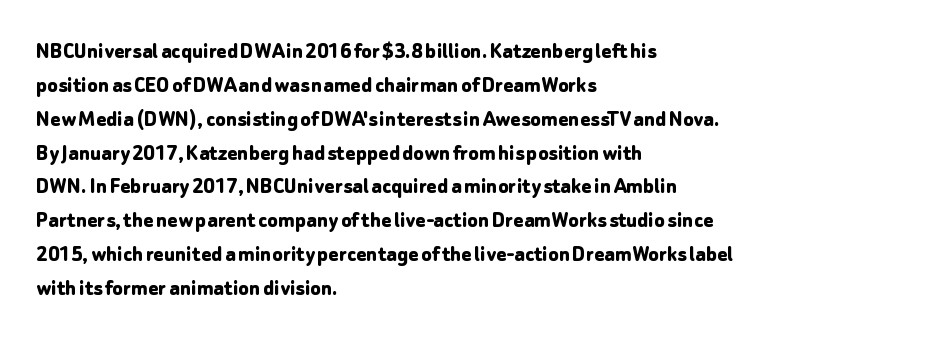
Check under the words: just untouched page. The lettering stays uniformly vertical, giving the passage a roman look. Does the weight exceed regular? Yes, all the way to bold. Leading: standard.
